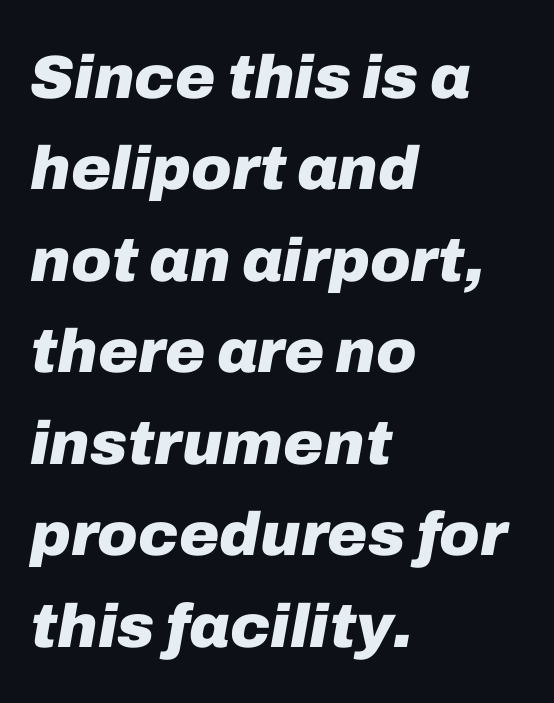
The image shows 61 px heavy type, italic (leaning right); set left-aligned, normal line spacing (1.5x), normal letter spacing, not underlined; low stroke contrast and a medium x-height.
